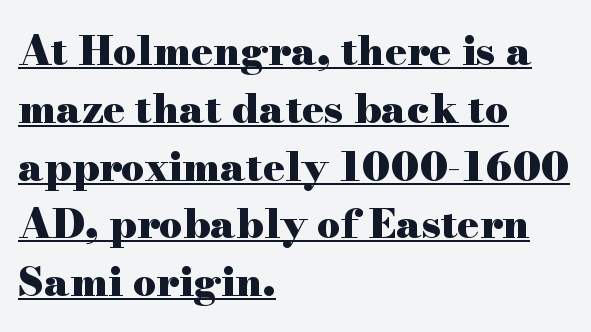
Q: Is the text bold? A: Yes.
Q: Is the text italic (slanted)? A: No, it is upright.
Q: Is the typeface a serif or a sans-serif typeface? A: Serif.
Q: Is the text underlined? A: Yes.
Q: How is the paragraph aligned? A: Left-aligned.
Q: Is the spacing between letters normal or unusually wide? A: Normal.
Q: Is the spacing between lines tight, normal or loose? A: Normal.
Q: Width (condensed, normal, or wide)? A: Wide.
Q: Stroke contrast? A: High.
Q: x-height? A: Small.
Q: Monospaced? A: No.
